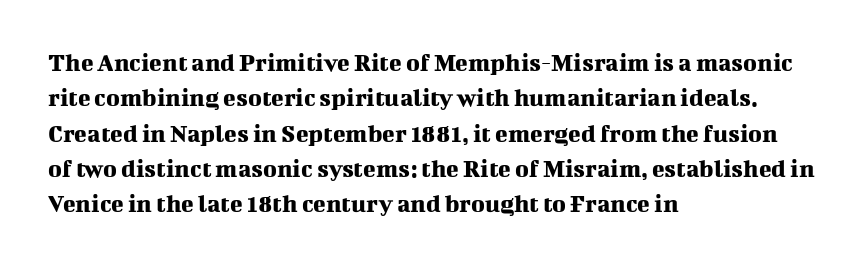
The passage shown stacks its lines at a standard gap. These lines stack with their left ends in a neat column. A roman cut, with each character standing at attention. Caption: standard tracking, unaltered. Words float on clear page, feet unadorned.
